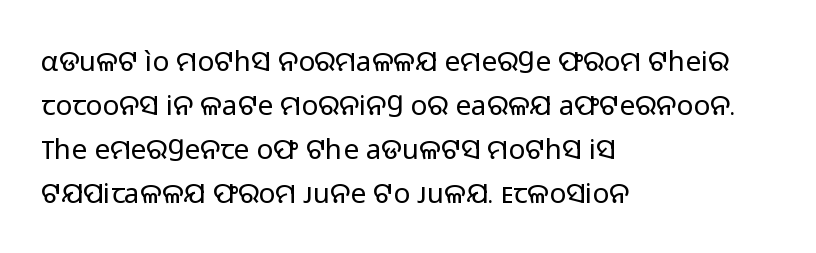
{"serif": "no", "italic": "no", "bold": "no", "weight": "regular", "width": "normal", "stroke_contrast": "low", "x_height": "medium", "monospaced": "no", "underline": "no", "align": "left", "line_spacing": "normal", "line_spacing_ratio": 1.57, "letter_spacing": "normal", "letter_spacing_em": 0.0, "glyph_px": 28}
